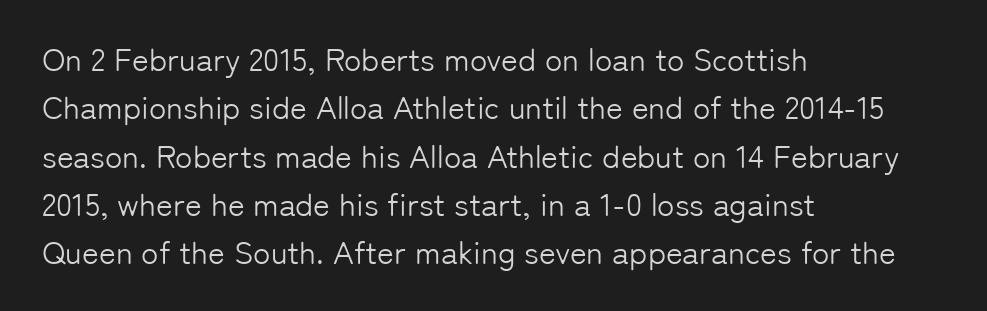
{"serif": "no", "italic": "no", "bold": "no", "weight": "light", "width": "normal", "stroke_contrast": "low", "x_height": "medium", "monospaced": "no", "underline": "no", "align": "left", "line_spacing": "normal", "line_spacing_ratio": 1.51, "letter_spacing": "normal", "letter_spacing_em": 0.0, "glyph_px": 32}
